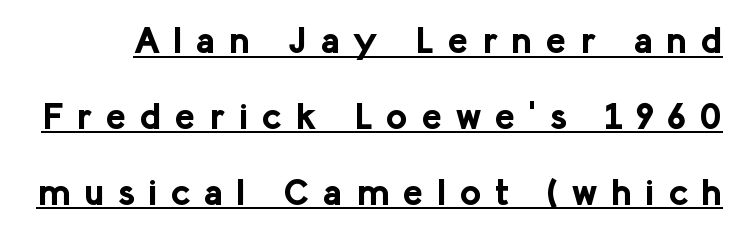
How would I describe the line gaps? Wide and relaxed. A typesetter would call this heavily tracked-out type. You can see a thin bar hugging the bottom of the glyphs. Nothing sits at the stroke ends, so this counts as sans-serif. In terms of weight, the rendering is a true, heavy bold.
